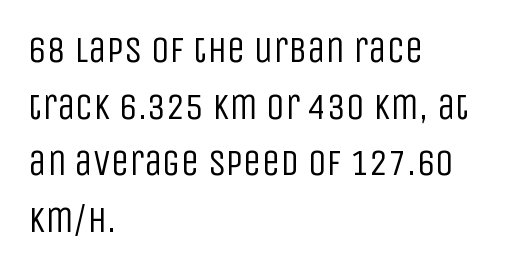
Q: Is the text bold? A: No.
Q: Is the text italic (slanted)? A: No, it is upright.
Q: Is the typeface a serif or a sans-serif typeface? A: Sans-serif.
Q: Is the text underlined? A: No.
Q: How is the paragraph aligned? A: Left-aligned.
Q: Is the spacing between letters normal or unusually wide? A: Normal.
Q: Is the spacing between lines tight, normal or loose? A: Normal.
Q: Width (condensed, normal, or wide)? A: Condensed.
Q: Stroke contrast? A: Low.
Q: x-height? A: Large.
Q: Monospaced? A: No.
